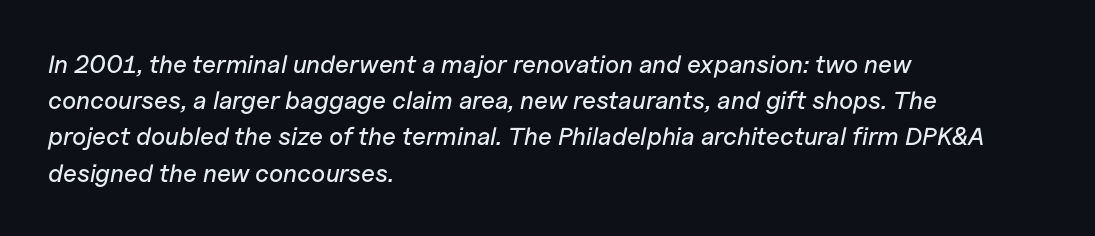
The horizontal fit of the characters is conventional and even. Nobody drew a line under any word here. Vertical spacing — default. Slant detected: the letters are inclined.
